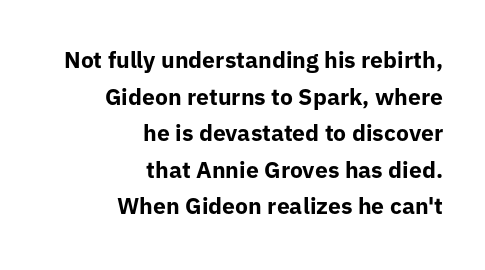
{"italic": "no", "bold": "yes", "underline": "no", "align": "right", "line_spacing": "normal", "line_spacing_ratio": 1.59, "letter_spacing": "normal", "letter_spacing_em": 0.0, "glyph_px": 23}
